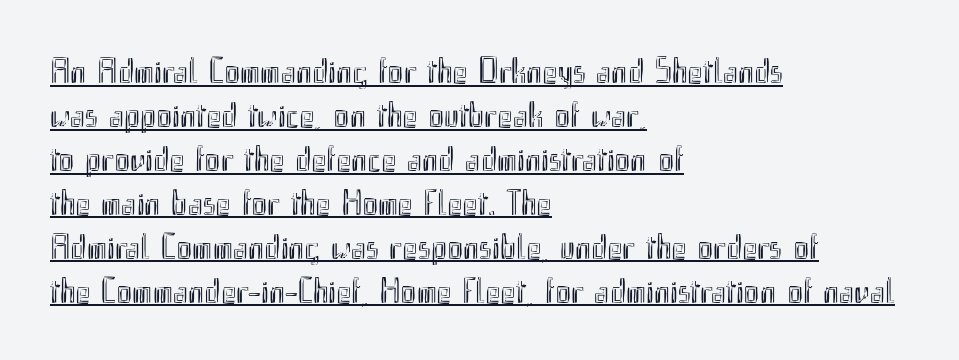
The image shows 36 px condensed type, upright; set left-aligned, line spacing 1.22x, normal letter spacing, underlined; a small x-height.
